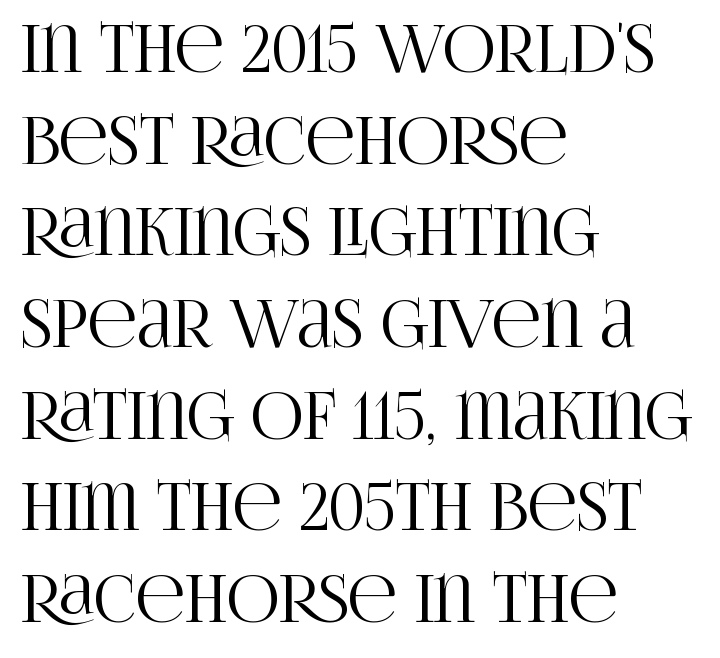
Q: Is the text italic (slanted)? A: No, it is upright.
Q: Is the typeface a serif or a sans-serif typeface? A: Serif.
Q: Is the text underlined? A: No.
Q: How is the paragraph aligned? A: Left-aligned.
Q: Is the spacing between letters normal or unusually wide? A: Normal.
Q: Is the spacing between lines tight, normal or loose? A: Normal.
Q: Width (condensed, normal, or wide)? A: Condensed.
Q: Stroke contrast? A: High.
Q: x-height? A: Large.
Q: Monospaced? A: No.
